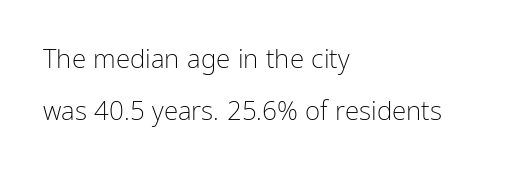
{"italic": "no", "bold": "no", "underline": "no", "align": "left", "line_spacing": "loose", "line_spacing_ratio": 2.0, "letter_spacing": "normal", "letter_spacing_em": 0.0, "glyph_px": 26}
